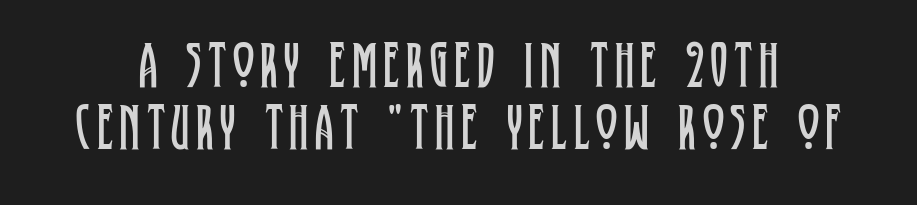
Q: Is the text bold? A: No.
Q: Is the text italic (slanted)? A: No, it is upright.
Q: Is the typeface a serif or a sans-serif typeface? A: Serif.
Q: Is the text underlined? A: No.
Q: Is the spacing between lines tight, normal or loose? A: Tight.
Q: Width (condensed, normal, or wide)? A: Condensed.
Q: Stroke contrast? A: Low.
Q: x-height? A: Large.
Q: Monospaced? A: No.
